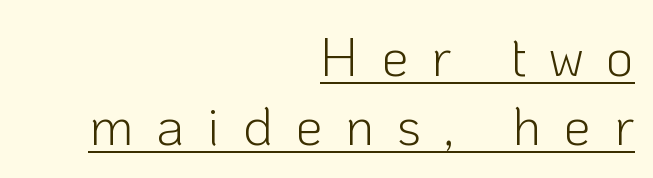
The image shows 54 px light sans-serif type, upright; set right-aligned, normal line spacing (1.27x), unusually wide letter spacing (+0.42 em), underlined; low stroke contrast and a medium x-height.
